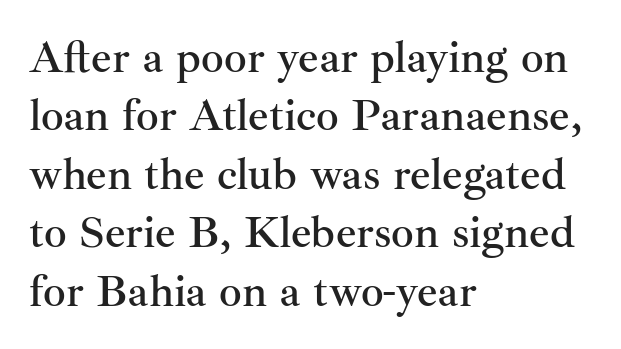
Q: Is the text italic (slanted)? A: No, it is upright.
Q: Is the typeface a serif or a sans-serif typeface? A: Serif.
Q: Is the text underlined? A: No.
Q: How is the paragraph aligned? A: Left-aligned.
Q: Is the spacing between letters normal or unusually wide? A: Normal.
Q: Is the spacing between lines tight, normal or loose? A: Normal.
Q: Width (condensed, normal, or wide)? A: Normal.
Q: Stroke contrast? A: Medium.
Q: x-height? A: Small.
Q: Monospaced? A: No.
